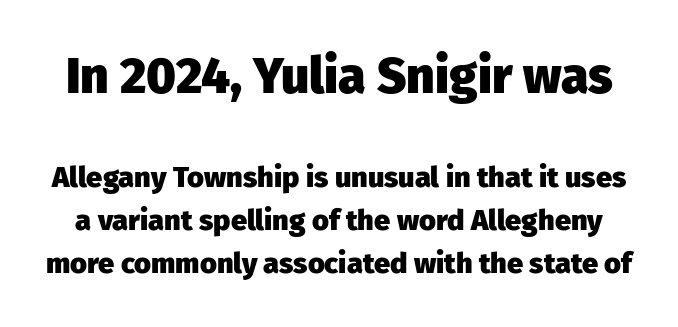
The sample has been set heavy, in full bold. The axis of the letterforms is exactly vertical. Glyph-to-glyph distance matches everyday printed text. To sum up the face: it is a sans, with no serifs. Rule under the text: the space is simply empty.
